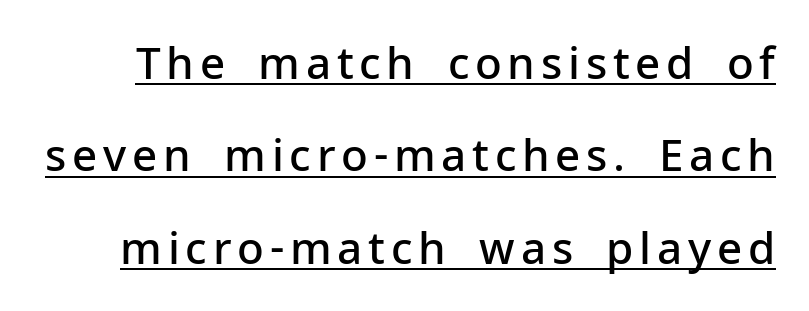
{"serif": "no", "italic": "no", "bold": "semi", "weight": "semibold", "width": "normal", "stroke_contrast": "low", "x_height": "medium", "monospaced": "no", "underline": "yes", "line_spacing": "loose", "line_spacing_ratio": 2.1, "glyph_px": 44}
